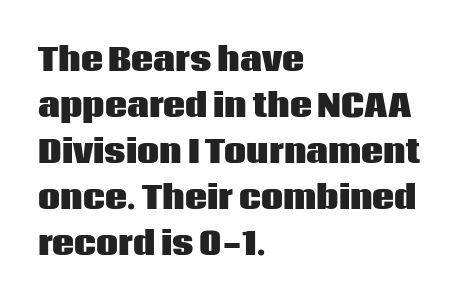
The image shows 31 px heavy sans-serif type, upright; set left-aligned, normal line spacing (1.48x), normal letter spacing, not underlined; low stroke contrast and a large x-height.
